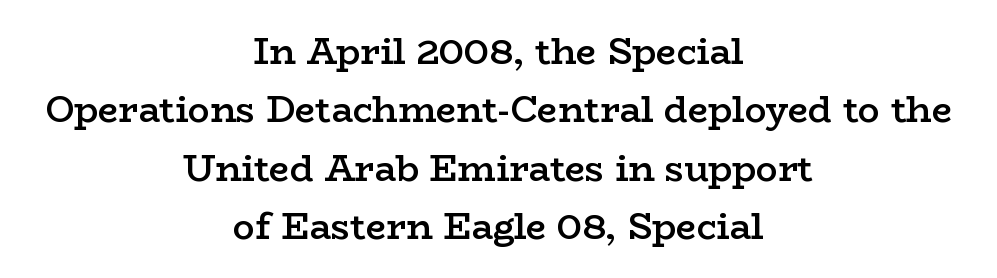
{"serif": "yes", "italic": "no", "bold": "semi", "weight": "semibold", "width": "wide", "stroke_contrast": "low", "x_height": "medium", "monospaced": "no", "underline": "no", "align": "center", "line_spacing": "normal", "line_spacing_ratio": 1.62, "letter_spacing": "normal", "letter_spacing_em": 0.0, "glyph_px": 36}
